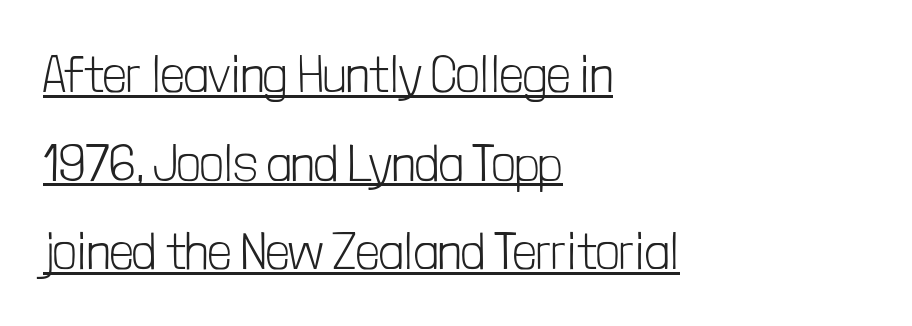
Q: Is the text bold? A: No.
Q: Is the text italic (slanted)? A: No, it is upright.
Q: Is the typeface a serif or a sans-serif typeface? A: Sans-serif.
Q: Is the text underlined? A: Yes.
Q: How is the paragraph aligned? A: Left-aligned.
Q: Is the spacing between letters normal or unusually wide? A: Normal.
Q: Width (condensed, normal, or wide)? A: Condensed.
Q: Stroke contrast? A: Low.
Q: x-height? A: Medium.
Q: Monospaced? A: No.
